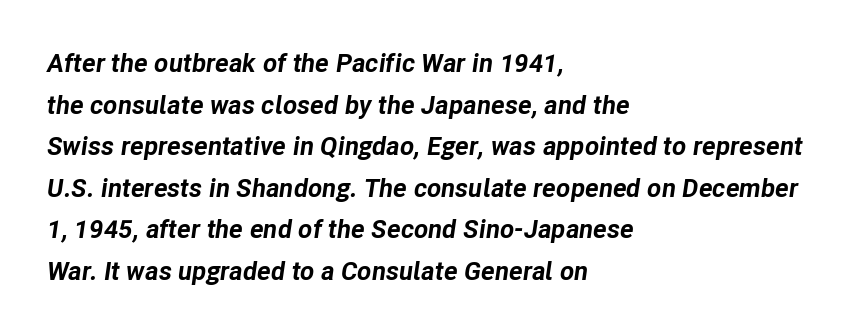
{"italic": "yes", "lean": "right", "slant_degrees": 8, "bold": "yes", "underline": "no", "align": "left", "line_spacing": "normal", "line_spacing_ratio": 1.6, "letter_spacing": "normal", "letter_spacing_em": 0.0, "glyph_px": 26}
